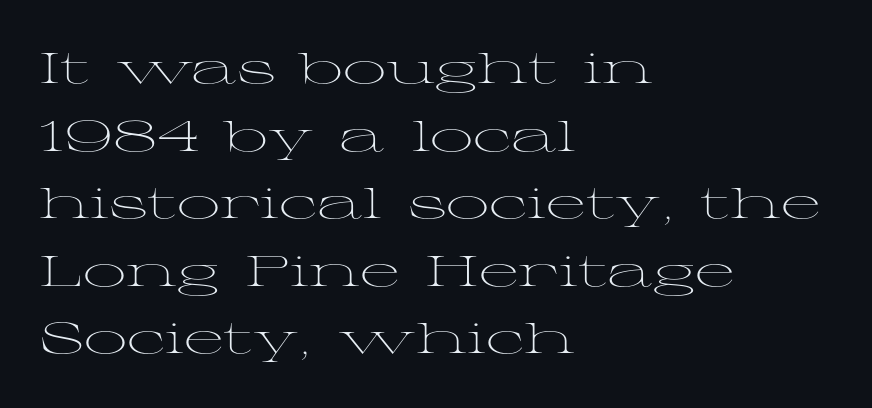
The image shows 43 px light, wide serif type, upright; set left-aligned, normal line spacing (1.57x), normal letter spacing, not underlined; medium stroke contrast and a medium x-height.
